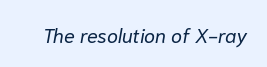
{"italic": "yes", "lean": "right", "slant_degrees": 10, "bold": "no", "underline": "no", "letter_spacing": "normal", "letter_spacing_em": 0.0, "glyph_px": 20}
